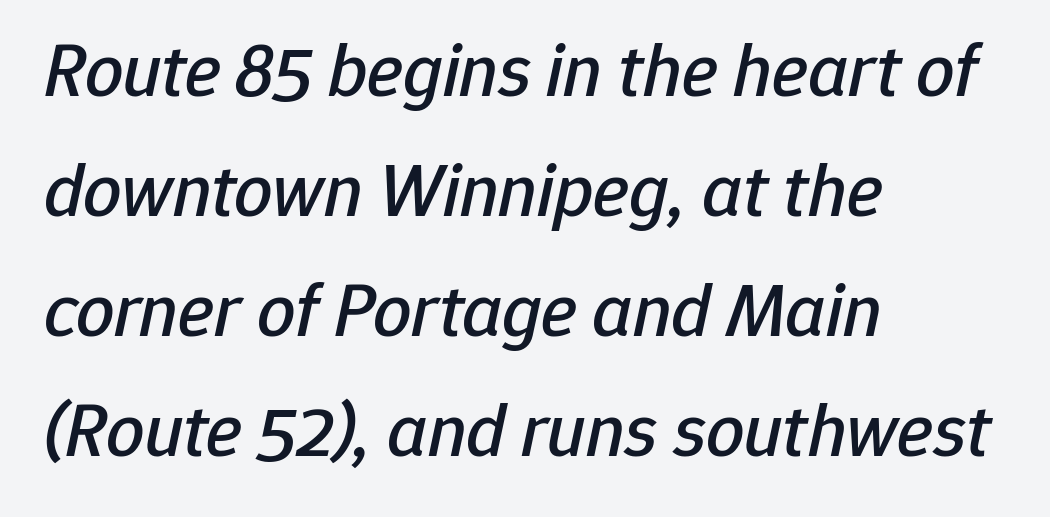
Q: Is the text italic (slanted)? A: Yes, it leans right by about 12 degrees.
Q: Is the text underlined? A: No.
Q: How is the paragraph aligned? A: Left-aligned.
Q: Is the spacing between letters normal or unusually wide? A: Normal.
Q: Is the spacing between lines tight, normal or loose? A: Normal.
Q: Width (condensed, normal, or wide)? A: Normal.
Q: Stroke contrast? A: Low.
Q: x-height? A: Medium.
Q: Monospaced? A: No.
